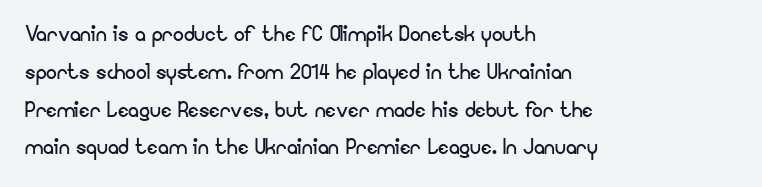
{"italic": "no", "bold": "no", "underline": "no", "align": "left", "line_spacing": "normal", "line_spacing_ratio": 1.4, "letter_spacing": "normal", "letter_spacing_em": 0.0, "glyph_px": 27}
